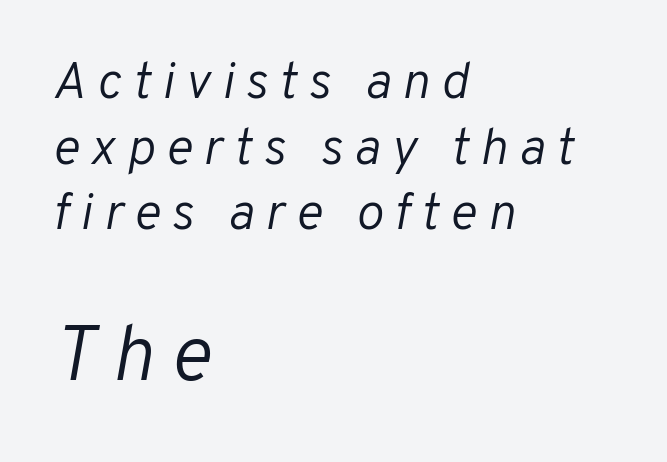
Think of a printed novel: that variable character pitch is what you see here. The string is rendered with underlining switched off. Students, observe: this is what conventionally led text looks like. Is this a heavy cut? Hardly; it is regular or lighter. Line beginnings align vertically; line endings do not. Two sizes are in play, and the larger belongs to the second block.
